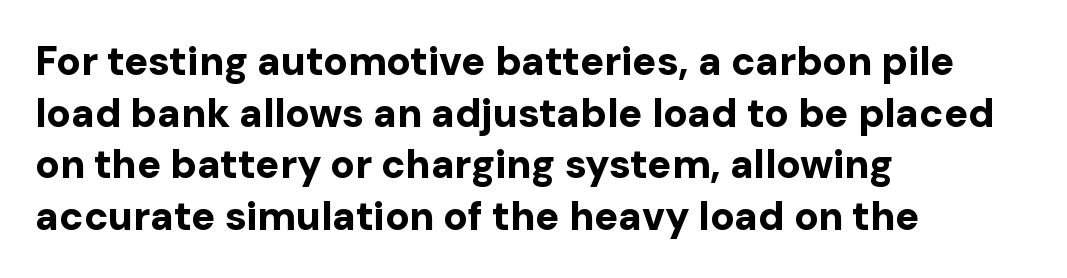
The image shows 40 px bold sans-serif type, upright; set left-aligned, normal line spacing (1.29x), normal letter spacing, not underlined; low stroke contrast and a medium x-height.
